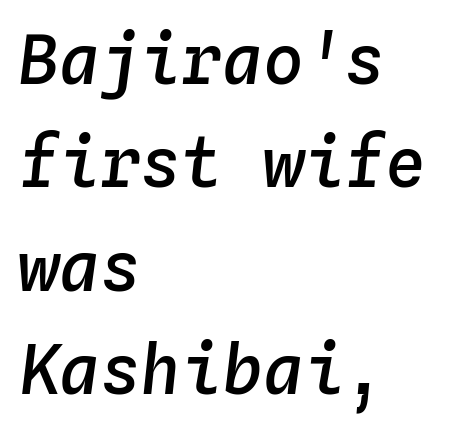
Note the uniform advance width — an 'i' takes as much space as an 'm'. A semibold gives these letters moderate extra thickness, short of bold. These lines are set flush left with a ragged right edge. The baseline area is clear. What's the leading like? Ordinary, nothing unusual.
